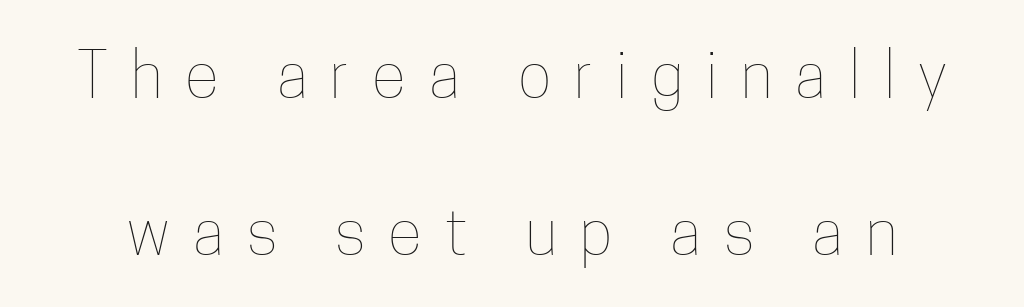
{"italic": "no", "bold": "no", "weight": "thin", "width": "condensed", "stroke_contrast": "low", "x_height": "medium", "monospaced": "no", "underline": "no", "line_spacing": "loose", "line_spacing_ratio": 2.5, "letter_spacing": "wide", "letter_spacing_em": 0.37, "glyph_px": 63}
